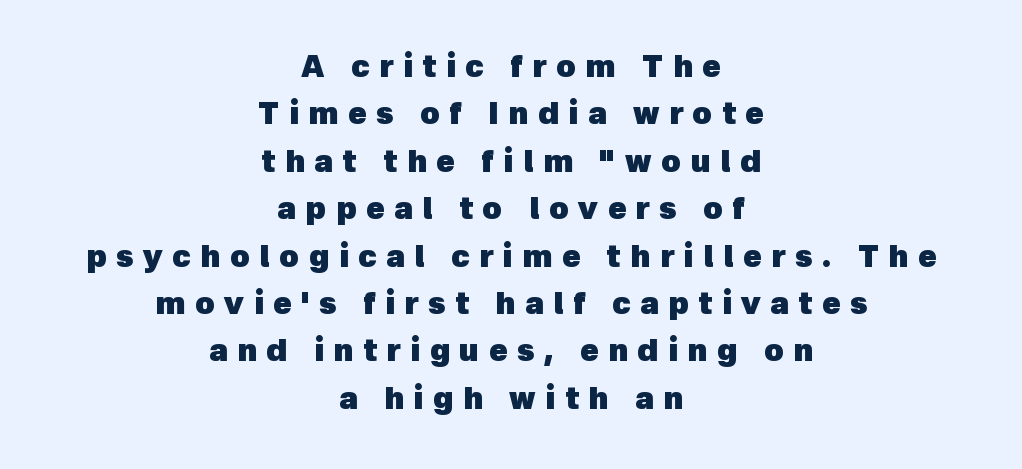
{"serif": "no", "bold": "yes", "weight": "heavy", "width": "normal", "x_height": "medium", "monospaced": "no", "underline": "no", "align": "center", "line_spacing": "normal", "line_spacing_ratio": 1.58, "letter_spacing": "wide", "letter_spacing_em": 0.32, "glyph_px": 30}
